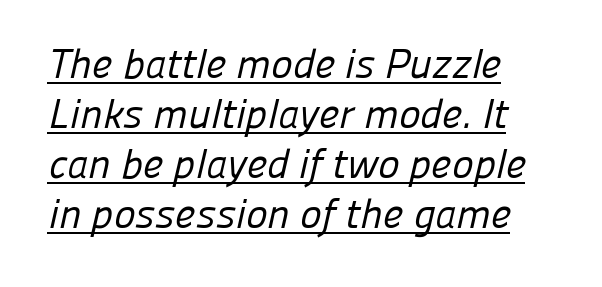
Heft: none added — not bold. Here the designer chose a conventional face with non-uniform glyph widths. This rendering leaves character spacing at its baseline value. Notice how the passage keeps a crisp vertical edge on the left only.
